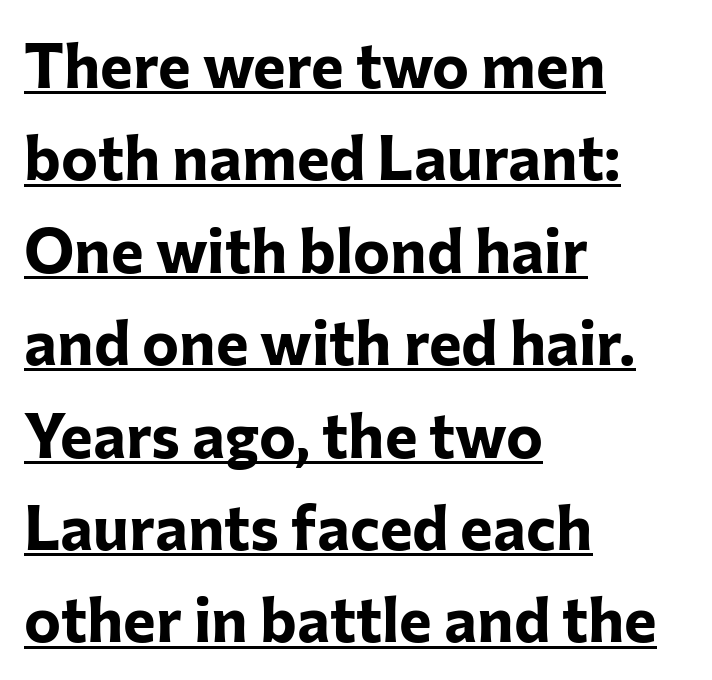
{"serif": "no", "italic": "no", "bold": "yes", "weight": "bold", "width": "normal", "stroke_contrast": "low", "x_height": "medium", "monospaced": "no", "underline": "yes", "align": "left", "line_spacing": "normal", "line_spacing_ratio": 1.49, "letter_spacing": "normal", "letter_spacing_em": 0.0, "glyph_px": 62}
